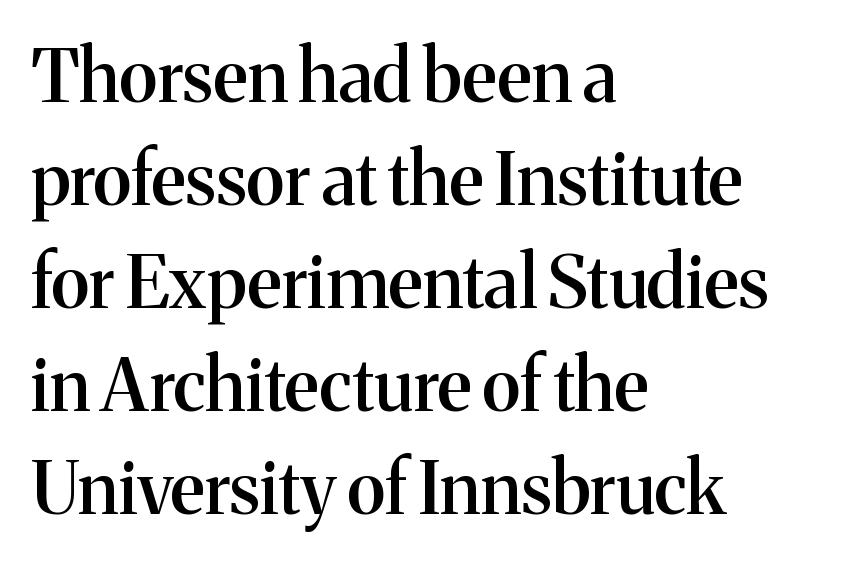
The image shows 72 px semibold serif type, upright; set left-aligned, normal line spacing (1.43x), normal letter spacing, not underlined; medium stroke contrast and a medium x-height.
